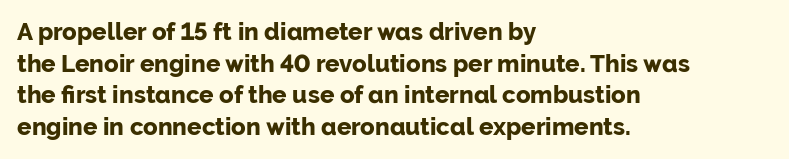
The image shows 24 px bold type, upright; set left-aligned, normal line spacing (1.32x), normal letter spacing, not underlined.
